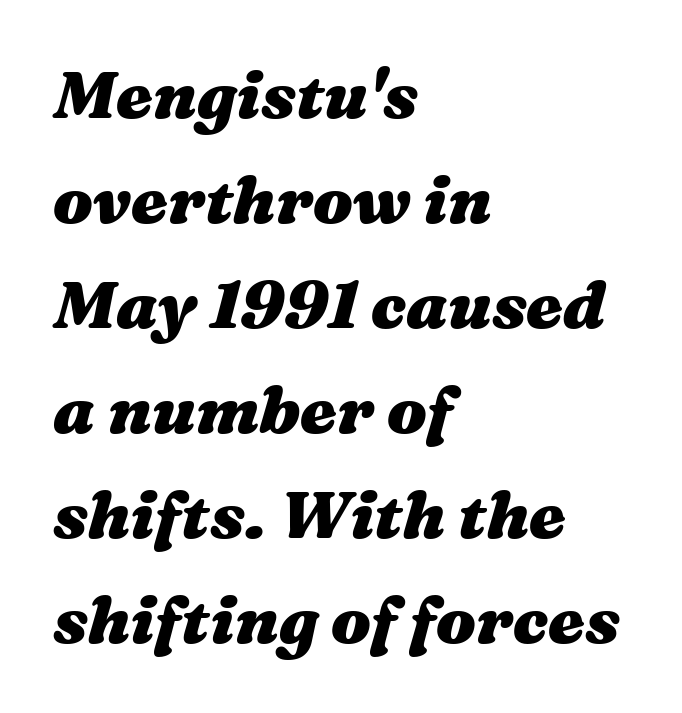
{"italic": "yes", "lean": "right", "slant_degrees": 16, "bold": "yes", "weight": "heavy", "width": "wide", "stroke_contrast": "medium", "x_height": "medium", "monospaced": "no", "underline": "no", "align": "left", "line_spacing": "normal", "line_spacing_ratio": 1.59, "letter_spacing": "normal", "letter_spacing_em": 0.0, "glyph_px": 66}
